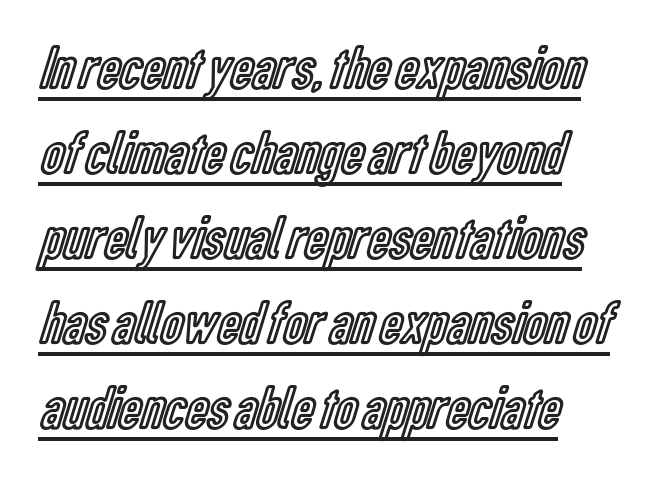
The image shows 62 px condensed type; set left-aligned, normal line spacing (1.37x), normal letter spacing, underlined; a medium x-height.
